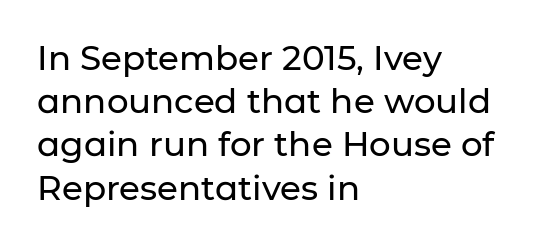
The image shows 34 px sans-serif type, upright; set left-aligned, normal line spacing (1.27x), normal letter spacing, not underlined; low stroke contrast and a medium x-height.
